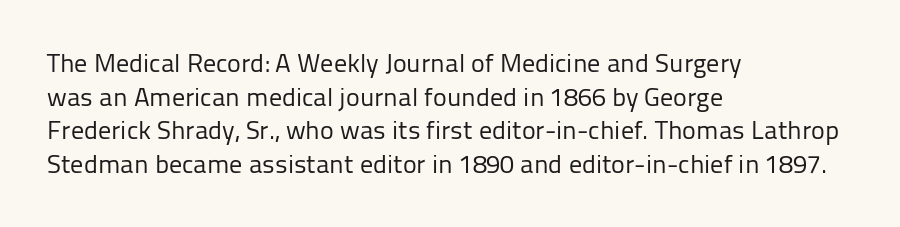
The image shows 26 px text type, upright; set left-aligned, normal line spacing (1.29x), normal letter spacing, not underlined.
